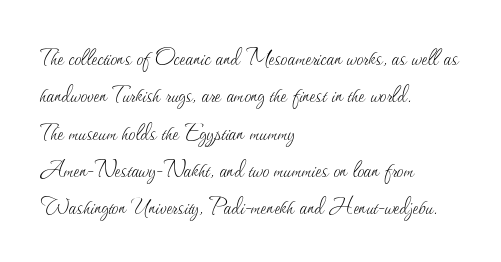
Q: Is the text bold? A: No.
Q: Is the text italic (slanted)? A: Yes.
Q: Is the text underlined? A: No.
Q: How is the paragraph aligned? A: Left-aligned.
Q: Is the spacing between letters normal or unusually wide? A: Normal.
Q: Is the spacing between lines tight, normal or loose? A: Normal.
